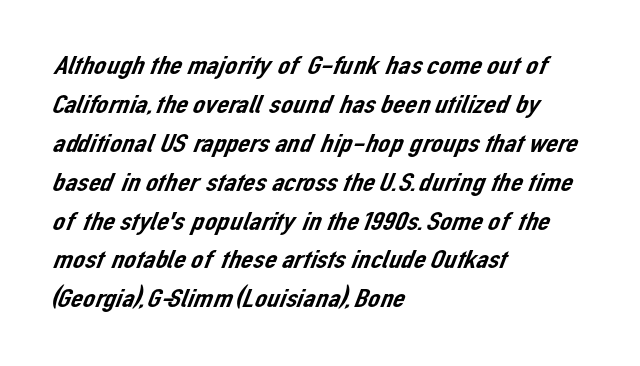
The image shows 27 px text type; set left-aligned, normal line spacing (1.44x), normal letter spacing, not underlined.
